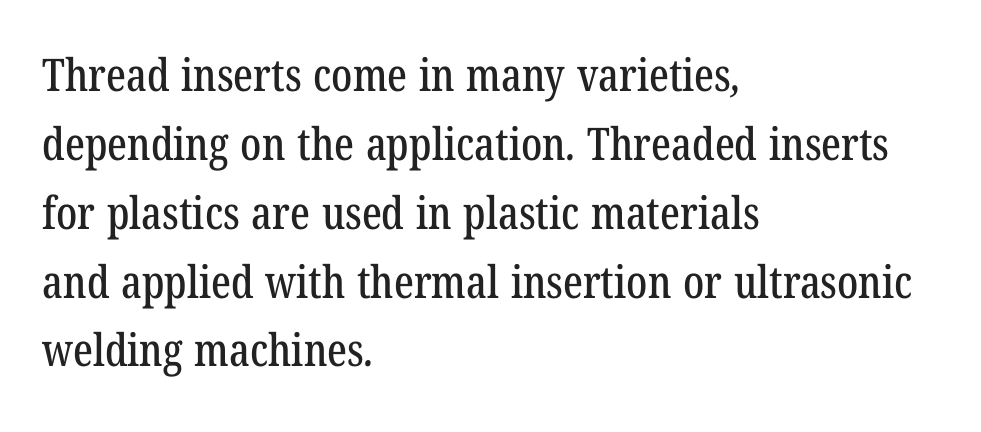
Q: Is the typeface a serif or a sans-serif typeface? A: Serif.
Q: Is the text underlined? A: No.
Q: How is the paragraph aligned? A: Left-aligned.
Q: Is the spacing between letters normal or unusually wide? A: Normal.
Q: Is the spacing between lines tight, normal or loose? A: Normal.
Q: Width (condensed, normal, or wide)? A: Condensed.
Q: Stroke contrast? A: Low.
Q: x-height? A: Medium.
Q: Monospaced? A: No.
